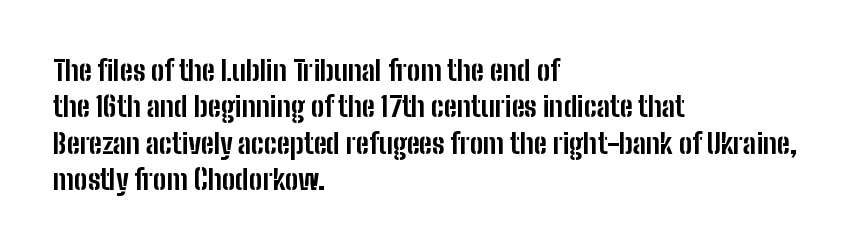
Character widths vary here, with narrow letters taking less room than wide ones. Letterform terminals end flat and unadorned throughout the passage. What's the leading like? Ordinary, nothing unusual. Standard letterfit; no display-style spreading of the glyphs. The words here are not underlined. Set as a true bold cut, around the 700 mark.
